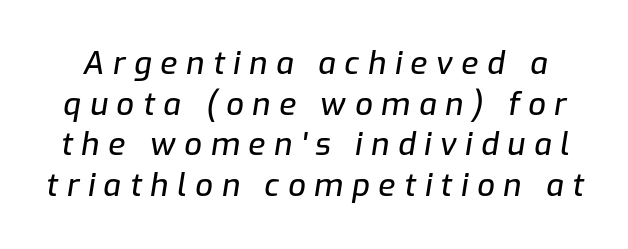
The image shows 31 px text type, italic (leaning right); set normal line spacing (1.31x), unusually wide letter spacing (+0.28 em), not underlined; low stroke contrast and a medium x-height.
